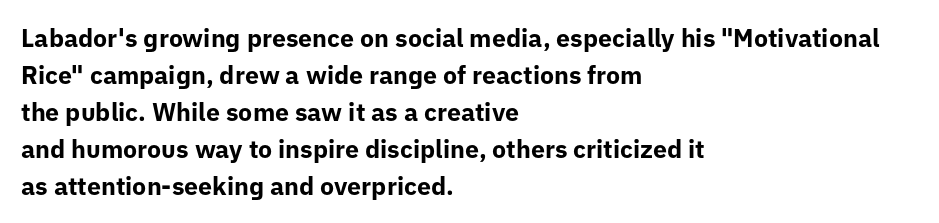
{"italic": "no", "bold": "yes", "underline": "no", "align": "left", "line_spacing": "normal", "line_spacing_ratio": 1.48, "letter_spacing": "normal", "letter_spacing_em": 0.0, "glyph_px": 25}
